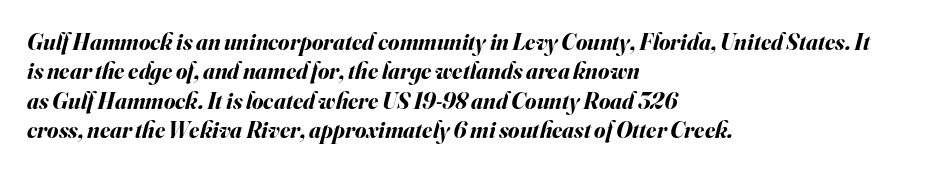
{"italic": "yes", "lean": "right", "slant_degrees": 16, "bold": "yes", "underline": "no", "align": "left", "line_spacing": "normal", "line_spacing_ratio": 1.28, "letter_spacing": "normal", "letter_spacing_em": 0.0, "glyph_px": 23}
